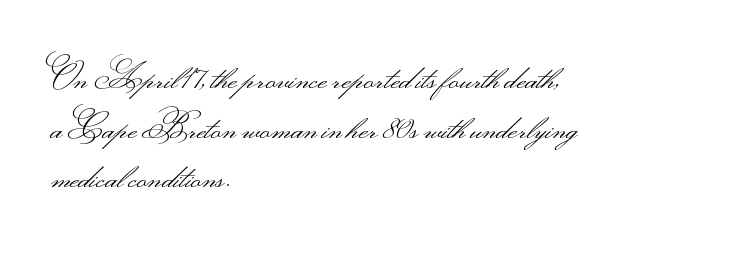
The image shows 34 px light, wide sans-serif type; set left-aligned, normal line spacing (1.46x), normal letter spacing, not underlined; medium stroke contrast.
